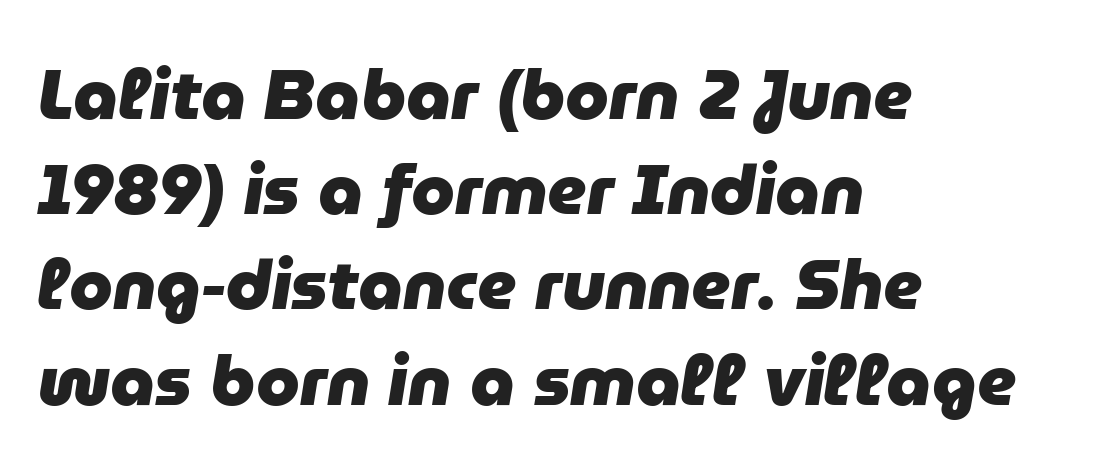
{"italic": "yes", "lean": "right", "slant_degrees": 9, "bold": "yes", "weight": "heavy", "width": "normal", "stroke_contrast": "low", "x_height": "medium", "monospaced": "no", "underline": "no", "align": "left", "line_spacing": "normal", "line_spacing_ratio": 1.36, "letter_spacing": "normal", "letter_spacing_em": 0.0, "glyph_px": 70}
